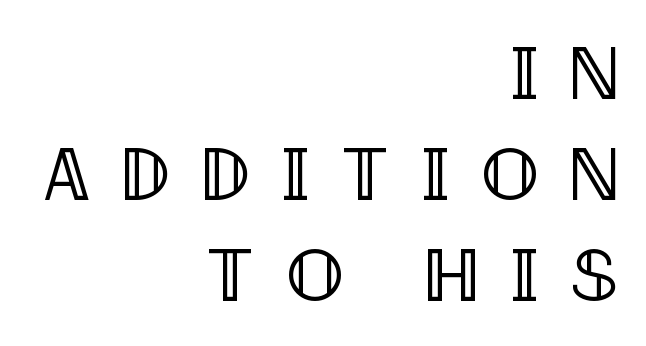
Think of a printed novel: that variable character pitch is what you see here. Compared with a flush-left layout, this one pins lines to the opposite, right side. Line spacing here is normal. Tracking here is generous; glyphs stand well apart from one another.
